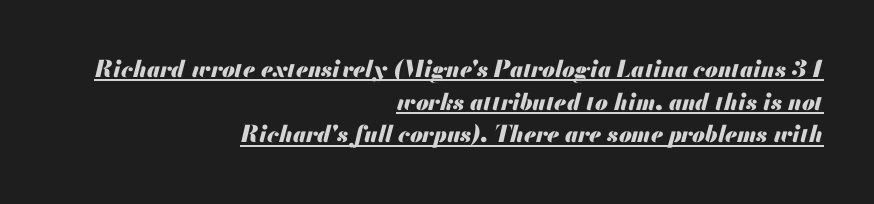
The image shows 23 px bold type, italic (leaning right); set right-aligned, normal line spacing (1.42x), normal letter spacing, underlined.
